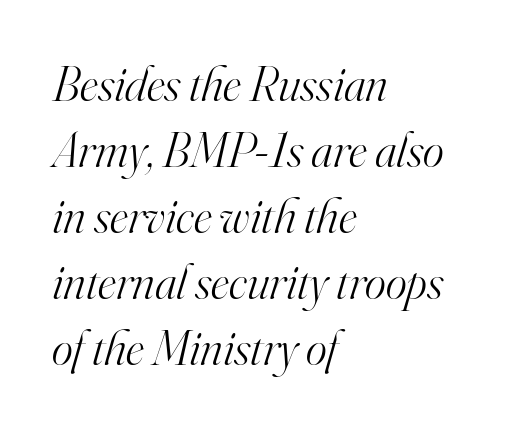
Short and long lines alike share a common starting point at left. These lines are rendered in a variable-pitch font. The typeface has the unassuming heft of standard copy or less. The letterforms sit shoulder to shoulder at normal distance. When letters slant like this, we call the style italic. Normally led — the rows are evenly, conventionally spaced.
